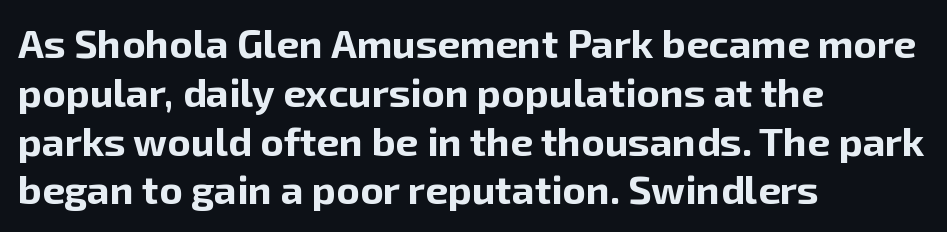
Q: Is the text bold? A: Yes.
Q: Is the text italic (slanted)? A: No, it is upright.
Q: Is the typeface a serif or a sans-serif typeface? A: Sans-serif.
Q: Is the text underlined? A: No.
Q: How is the paragraph aligned? A: Left-aligned.
Q: Is the spacing between letters normal or unusually wide? A: Normal.
Q: Width (condensed, normal, or wide)? A: Normal.
Q: Stroke contrast? A: Low.
Q: x-height? A: Medium.
Q: Monospaced? A: No.
